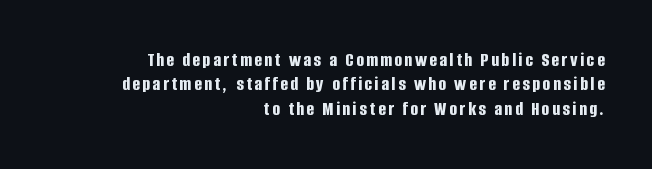
Q: Is the text bold? A: Yes.
Q: Is the text italic (slanted)? A: No, it is upright.
Q: Is the text underlined? A: No.
Q: How is the paragraph aligned? A: Right-aligned.
